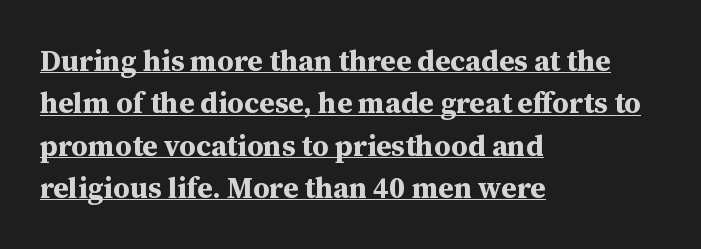
{"serif": "yes", "italic": "no", "bold": "yes", "weight": "bold", "width": "normal", "stroke_contrast": "medium", "x_height": "medium", "monospaced": "no", "underline": "yes", "align": "left", "line_spacing": "normal", "line_spacing_ratio": 1.46, "letter_spacing": "normal", "letter_spacing_em": 0.0, "glyph_px": 29}
